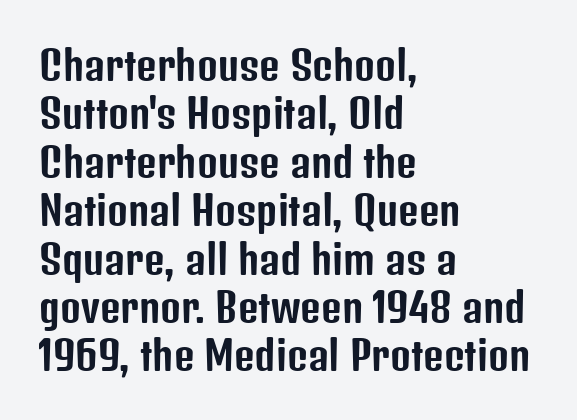
{"serif": "no", "italic": "no", "width": "condensed", "stroke_contrast": "low", "x_height": "medium", "monospaced": "no", "underline": "no", "align": "left", "line_spacing_ratio": 1.21, "letter_spacing": "normal", "letter_spacing_em": 0.0, "glyph_px": 40}
